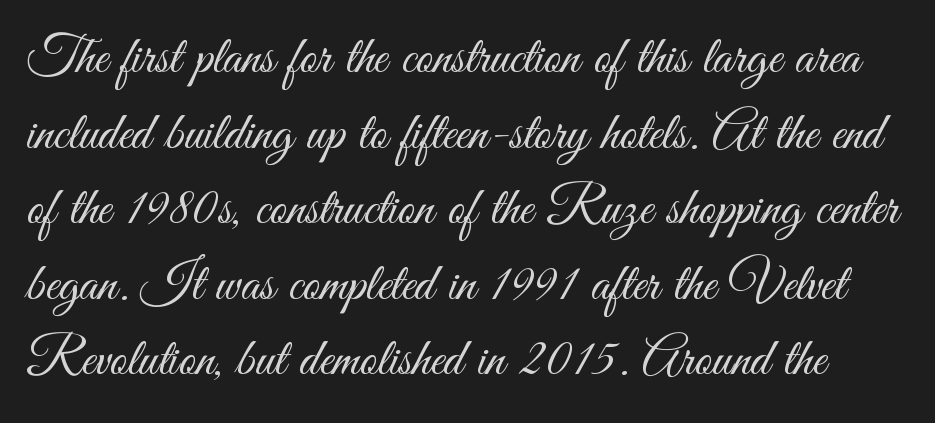
Q: Is the text bold? A: No.
Q: Is the text italic (slanted)? A: Yes.
Q: Is the typeface a serif or a sans-serif typeface? A: Sans-serif.
Q: Is the text underlined? A: No.
Q: Is the spacing between letters normal or unusually wide? A: Normal.
Q: Is the spacing between lines tight, normal or loose? A: Normal.
Q: Width (condensed, normal, or wide)? A: Condensed.
Q: Stroke contrast? A: Medium.
Q: x-height? A: Small.
Q: Monospaced? A: No.
